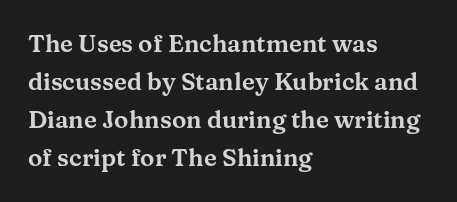
{"italic": "no", "underline": "no", "align": "left", "line_spacing": "normal", "line_spacing_ratio": 1.59, "letter_spacing": "normal", "letter_spacing_em": 0.0, "glyph_px": 24}
